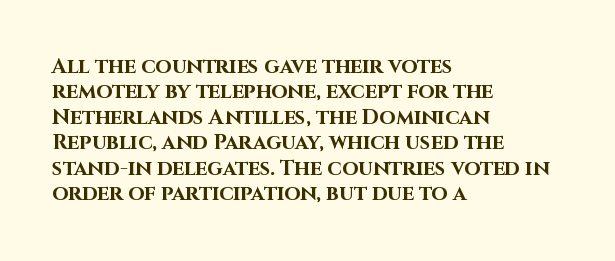
The image shows 21 px bold type, upright; set left-aligned, line spacing 1.21x, normal letter spacing, not underlined.
